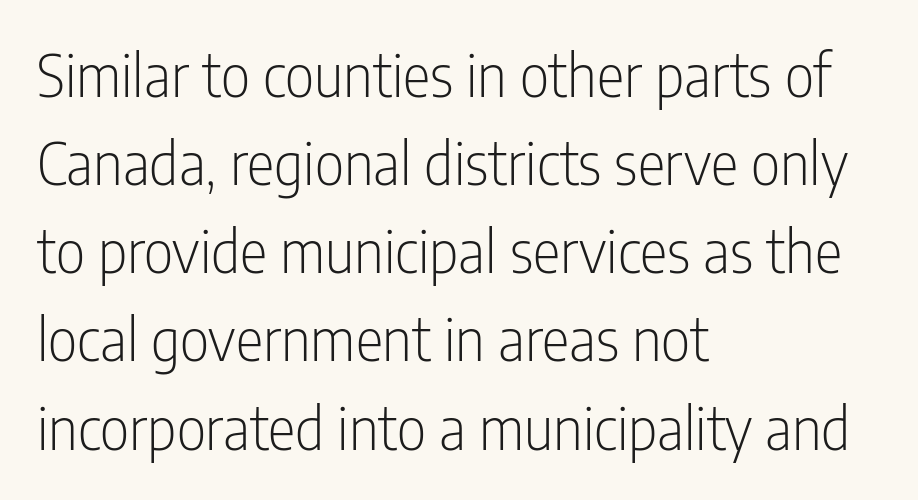
The image shows 58 px light, condensed sans-serif type, upright; set left-aligned, normal line spacing (1.52x), normal letter spacing, not underlined; low stroke contrast and a medium x-height.
